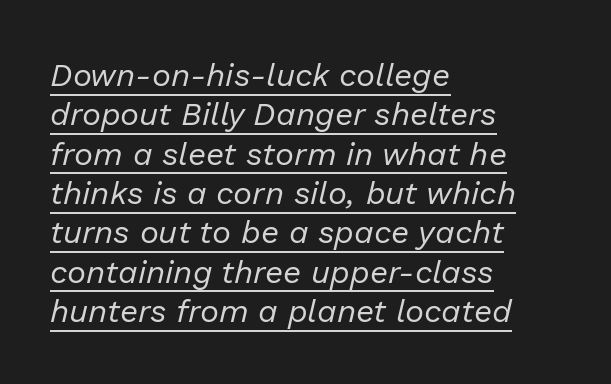
The image shows 32 px regular-weight type, italic (leaning right); set left-aligned, line spacing 1.23x, normal letter spacing, underlined; low stroke contrast and a medium x-height.
